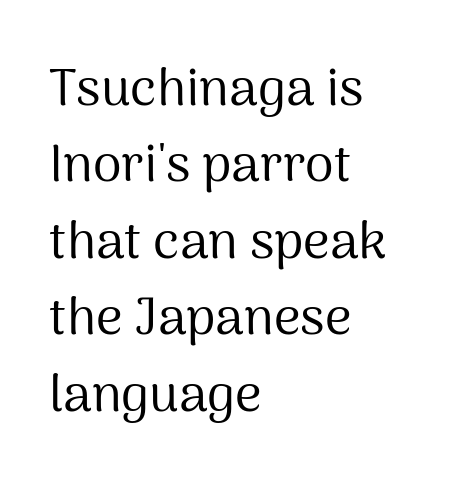
{"serif": "no", "italic": "no", "bold": "no", "weight": "regular", "width": "normal", "stroke_contrast": "medium", "x_height": "medium", "monospaced": "no", "underline": "no", "align": "left", "line_spacing": "normal", "line_spacing_ratio": 1.47, "letter_spacing": "normal", "letter_spacing_em": 0.0, "glyph_px": 52}
